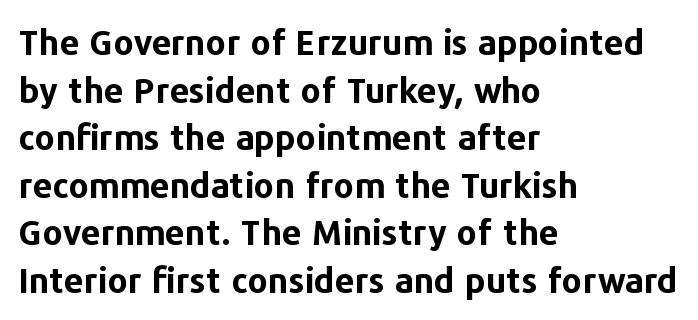
Q: Is the text bold? A: Yes.
Q: Is the text italic (slanted)? A: No, it is upright.
Q: Is the typeface a serif or a sans-serif typeface? A: Sans-serif.
Q: Is the text underlined? A: No.
Q: How is the paragraph aligned? A: Left-aligned.
Q: Is the spacing between letters normal or unusually wide? A: Normal.
Q: Is the spacing between lines tight, normal or loose? A: Normal.
Q: Width (condensed, normal, or wide)? A: Normal.
Q: Stroke contrast? A: Low.
Q: x-height? A: Medium.
Q: Monospaced? A: No.
